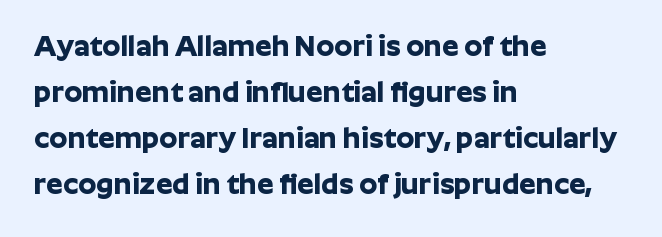
Do the characters align in a grid? No, the font is proportional. Does the type have serifs? No, each stem ends abruptly. Line beginnings align vertically; line endings do not. The letters stand upright; this is a roman face. Spacing between characters is what you'd get straight out of the box. The area under the type is left untouched.
